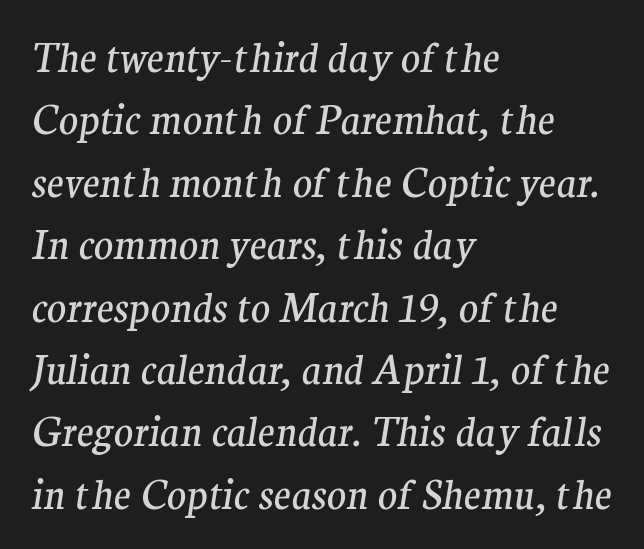
{"serif": "yes", "italic": "yes", "lean": "right", "slant_degrees": 9, "bold": "no", "weight": "regular", "width": "normal", "stroke_contrast": "medium", "x_height": "medium", "monospaced": "no", "underline": "no", "align": "left", "line_spacing": "normal", "line_spacing_ratio": 1.56, "letter_spacing": "normal", "letter_spacing_em": 0.0, "glyph_px": 40}
